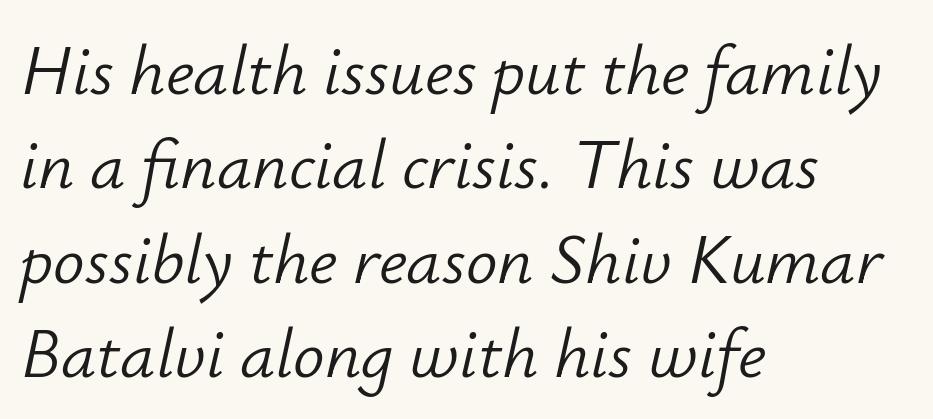
The image shows 70 px light type, italic (leaning right); set left-aligned, normal line spacing (1.35x), normal letter spacing, not underlined; low stroke contrast and a small x-height.
